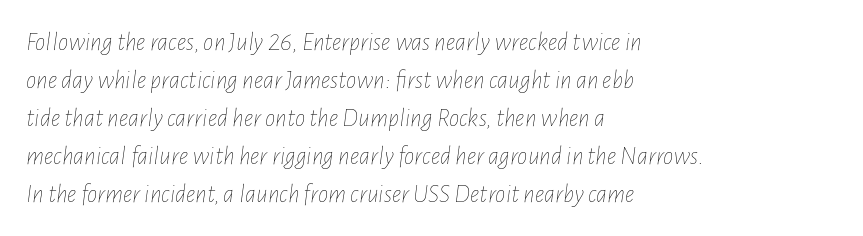
The image shows 26 px text type, italic (leaning right); set left-aligned, normal line spacing (1.46x), normal letter spacing, not underlined.
